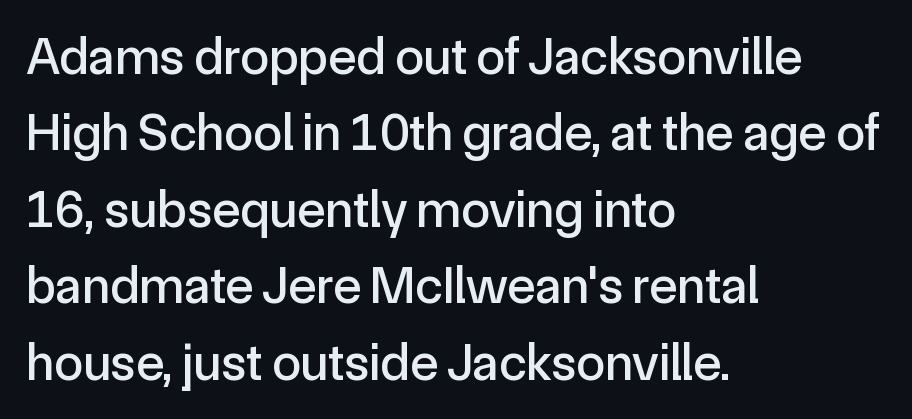
{"serif": "no", "italic": "no", "width": "normal", "x_height": "medium", "monospaced": "no", "underline": "no", "align": "left", "line_spacing": "normal", "line_spacing_ratio": 1.47, "letter_spacing": "normal", "letter_spacing_em": 0.0, "glyph_px": 52}
